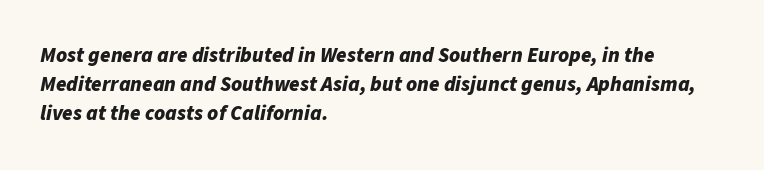
{"italic": "yes", "lean": "right", "slant_degrees": 11, "bold": "yes", "underline": "no", "align": "left", "line_spacing": "normal", "line_spacing_ratio": 1.39, "letter_spacing": "normal", "letter_spacing_em": 0.0, "glyph_px": 21}
